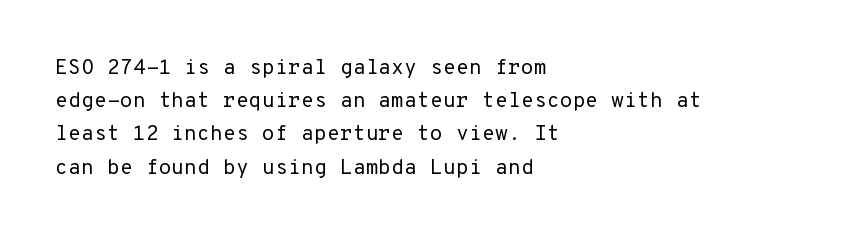
{"italic": "no", "bold": "no", "underline": "no", "align": "left", "line_spacing": "normal", "line_spacing_ratio": 1.58, "letter_spacing": "normal", "letter_spacing_em": 0.0, "glyph_px": 21}
